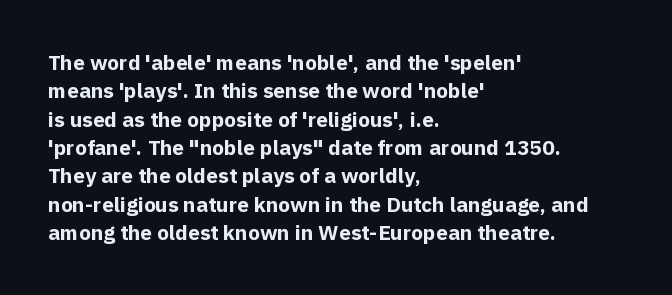
The lines in this sample share a left origin and differ only in where they stop. The block of text has a typical density, with ordinary space between rows. Posture: upright roman. The characters look thick and weighty, a clear bold. Letters rest on an invisible, unmarked baseline. There is no visible air inserted between adjacent glyphs.
